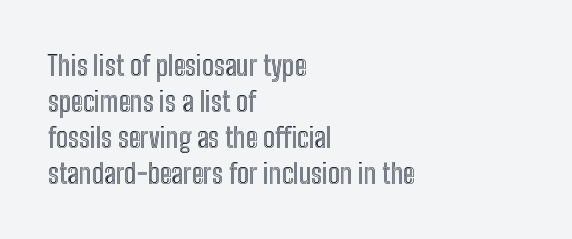
This is roman type, the default non-slanted kind. Nobody touched the tracking dial on this one. Students, observe: this is what conventionally led text looks like. Spacing verdict: proportional, widths tailored to each character. The glyphs are unaccompanied by any horizontal stroke below them. In CSS terms this would be text-align: left.
